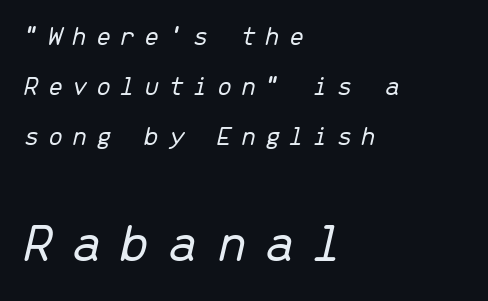
{"italic": "yes", "lean": "right", "slant_degrees": 13, "bold": "no", "weight": "light", "width": "normal", "stroke_contrast": "low", "x_height": "medium", "monospaced": "yes", "underline": "no", "align": "left", "line_spacing_ratio": 1.79, "letter_spacing": "wide", "letter_spacing_em": 0.3, "larger_block": "second", "size_ratio": 2.0, "glyph_px": 56}
